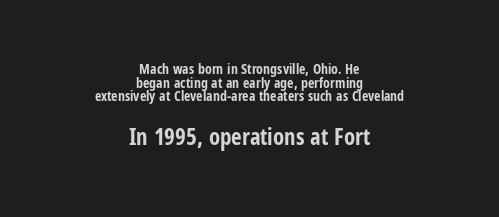
The typesetter chose a symmetrical, centered arrangement here. Each word holds together tightly as a unit, with standard inter-letter gaps. Pretty heavy lettering here — definitely bold. Does the leading feel generous? Not at all — it's pinched. Quick note: not italic, upright.
